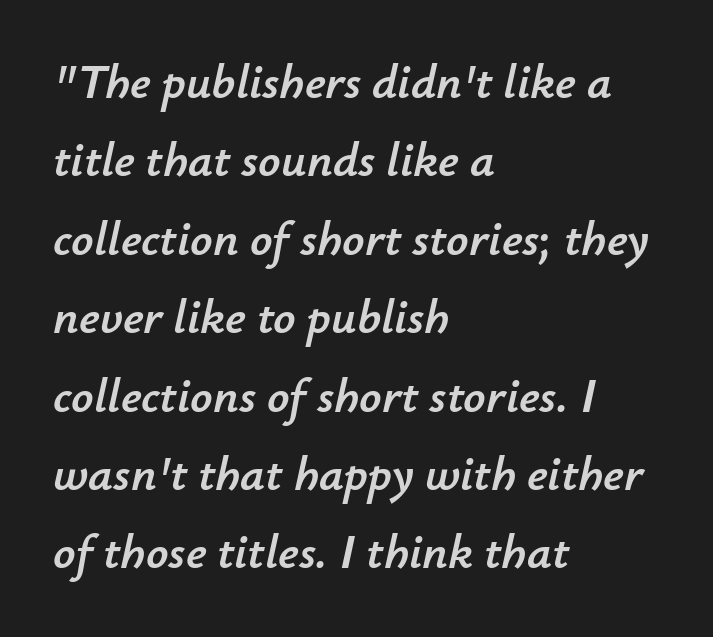
Q: Is the text italic (slanted)? A: Yes, it leans right by about 12 degrees.
Q: Is the text underlined? A: No.
Q: How is the paragraph aligned? A: Left-aligned.
Q: Is the spacing between letters normal or unusually wide? A: Normal.
Q: Is the spacing between lines tight, normal or loose? A: Normal.
Q: Width (condensed, normal, or wide)? A: Normal.
Q: Stroke contrast? A: Low.
Q: x-height? A: Small.
Q: Monospaced? A: No.
